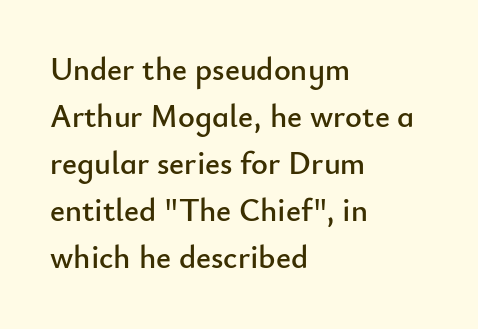
The image shows 32 px sans-serif type, upright; set left-aligned, normal line spacing (1.47x), normal letter spacing, not underlined; low stroke contrast and a small x-height.
